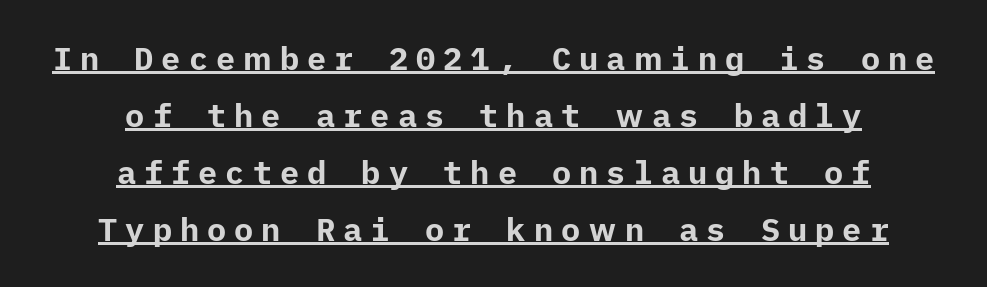
Caption: expanded tracking, letters set apart. When letters stand straight like this, we call the style roman or upright. Does the type have serifs? No, each stem ends abruptly. Compared with undecorated copy, this sample adds a rule below the words. The rag falls on both sides of this text block equally. These lines carry a lot of weight — the face is fully bold.
